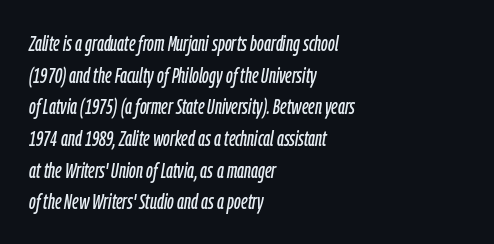
Q: Is the text italic (slanted)? A: Yes, it leans right by about 9 degrees.
Q: Is the text underlined? A: No.
Q: How is the paragraph aligned? A: Left-aligned.
Q: Is the spacing between letters normal or unusually wide? A: Normal.
Q: Is the spacing between lines tight, normal or loose? A: Normal.
